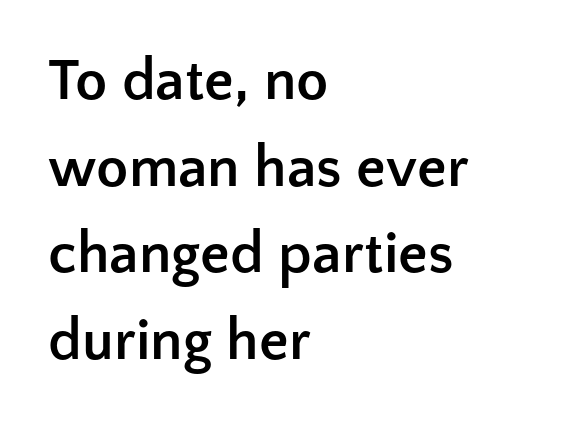
One glance says typical: line gaps are just what's usual. Nobody drew a line under any word here. Here the designer chose a conventional face with non-uniform glyph widths. This rendering employs a face without finishing strokes, i.e., a sans-serif.
